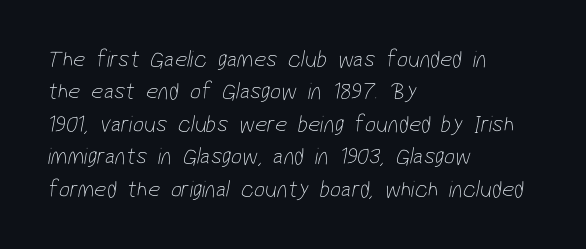
Q: Is the text bold? A: No.
Q: Is the text underlined? A: No.
Q: How is the paragraph aligned? A: Left-aligned.
Q: Is the spacing between letters normal or unusually wide? A: Normal.
Q: Is the spacing between lines tight, normal or loose? A: Normal.
